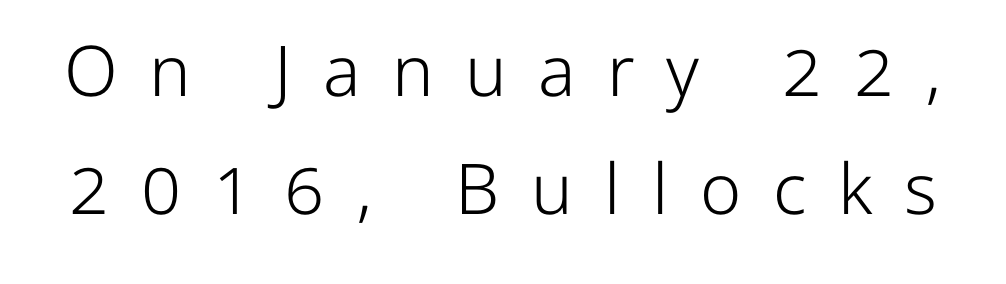
The image shows 70 px light sans-serif type, upright; set normal line spacing (1.69x), unusually wide letter spacing (+0.45 em), not underlined; low stroke contrast and a medium x-height.
